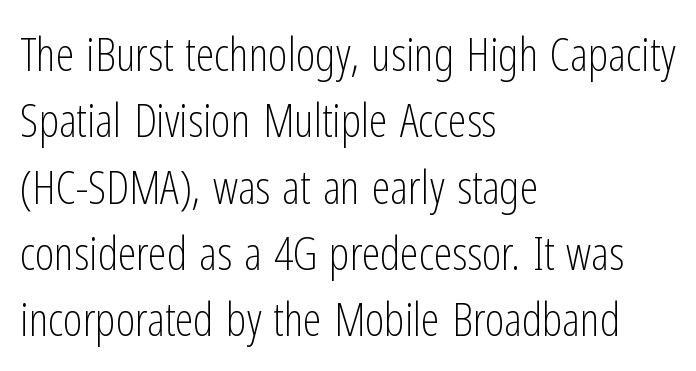
Q: Is the text bold? A: No.
Q: Is the text italic (slanted)? A: No, it is upright.
Q: Is the typeface a serif or a sans-serif typeface? A: Sans-serif.
Q: Is the text underlined? A: No.
Q: How is the paragraph aligned? A: Left-aligned.
Q: Is the spacing between letters normal or unusually wide? A: Normal.
Q: Is the spacing between lines tight, normal or loose? A: Normal.
Q: Width (condensed, normal, or wide)? A: Condensed.
Q: Stroke contrast? A: Low.
Q: x-height? A: Medium.
Q: Monospaced? A: No.
